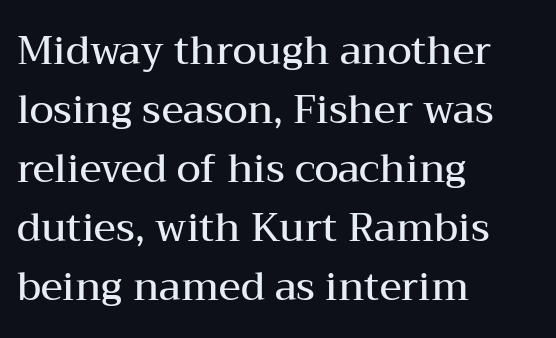
{"serif": "yes", "italic": "no", "bold": "semi", "weight": "semibold", "width": "wide", "stroke_contrast": "medium", "x_height": "medium", "monospaced": "no", "underline": "no", "align": "left", "line_spacing": "normal", "line_spacing_ratio": 1.51, "letter_spacing": "normal", "letter_spacing_em": 0.0, "glyph_px": 39}
